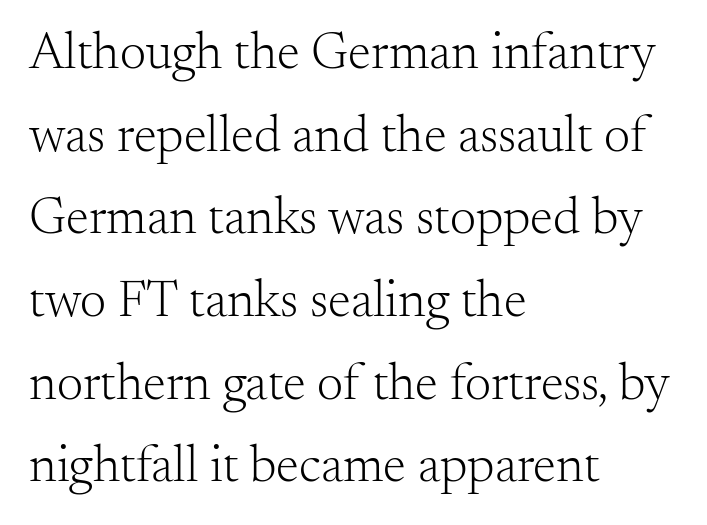
Q: Is the text bold? A: No.
Q: Is the text italic (slanted)? A: No, it is upright.
Q: Is the typeface a serif or a sans-serif typeface? A: Serif.
Q: Is the text underlined? A: No.
Q: How is the paragraph aligned? A: Left-aligned.
Q: Is the spacing between letters normal or unusually wide? A: Normal.
Q: Is the spacing between lines tight, normal or loose? A: Normal.
Q: Width (condensed, normal, or wide)? A: Normal.
Q: Stroke contrast? A: Medium.
Q: x-height? A: Small.
Q: Monospaced? A: No.
